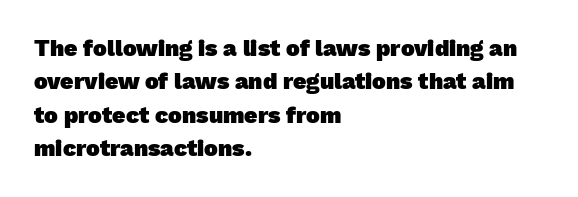
Has an underline been added? It has not. Evenly set lines give the paragraph a standard silhouette. No extra tracking has been applied to these lines. Every letter is thick-stroked: bold, no question. These lines stack with their left ends in a neat column.
